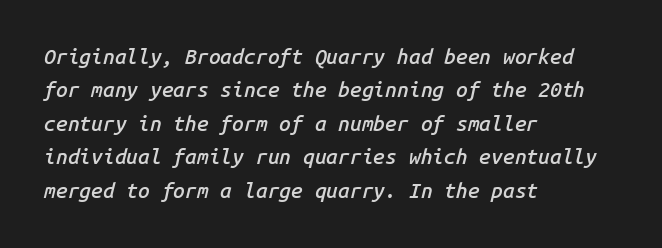
The typesetter chose a ragged-right arrangement here. Successive baselines arrive at the customary interval. Each row of text sits above clean, open space. Is the letter spacing exaggerated? No — it looks like the ordinary default. These lines were composed using italics. How heavy is the stroke? Medium-heavy — a semibold, shy of bold.
